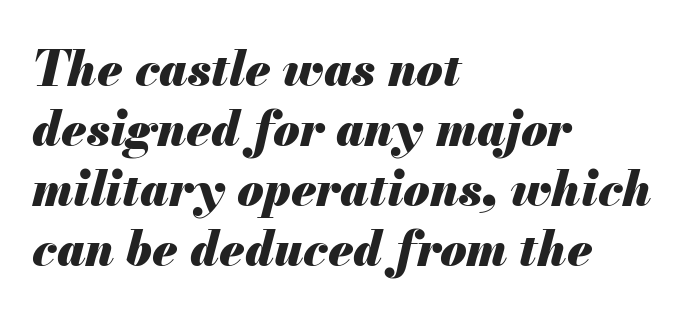
{"italic": "yes", "lean": "right", "slant_degrees": 13, "bold": "yes", "weight": "heavy", "width": "normal", "stroke_contrast": "medium", "x_height": "small", "monospaced": "no", "underline": "no", "align": "left", "line_spacing": "normal", "line_spacing_ratio": 1.25, "letter_spacing": "normal", "letter_spacing_em": 0.0, "glyph_px": 48}
